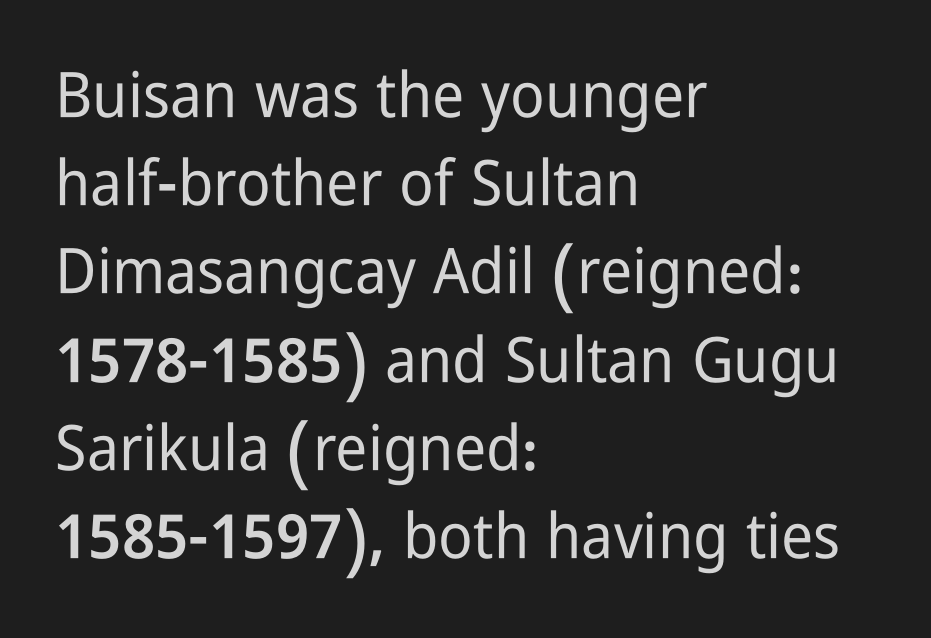
{"serif": "no", "italic": "no", "width": "condensed", "stroke_contrast": "low", "x_height": "medium", "monospaced": "no", "underline": "no", "align": "left", "line_spacing": "normal", "line_spacing_ratio": 1.4, "letter_spacing": "normal", "letter_spacing_em": 0.0, "glyph_px": 63}
